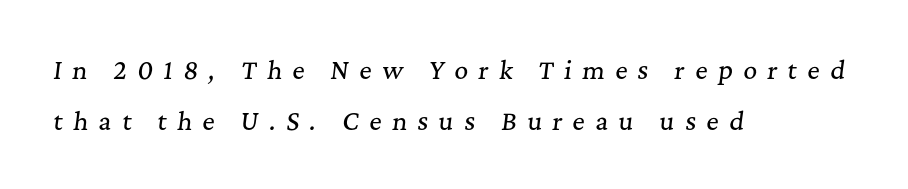
The image shows 24 px text type, italic (leaning right); set left-aligned, loose line spacing (2.11x), unusually wide letter spacing (+0.43 em), not underlined.
